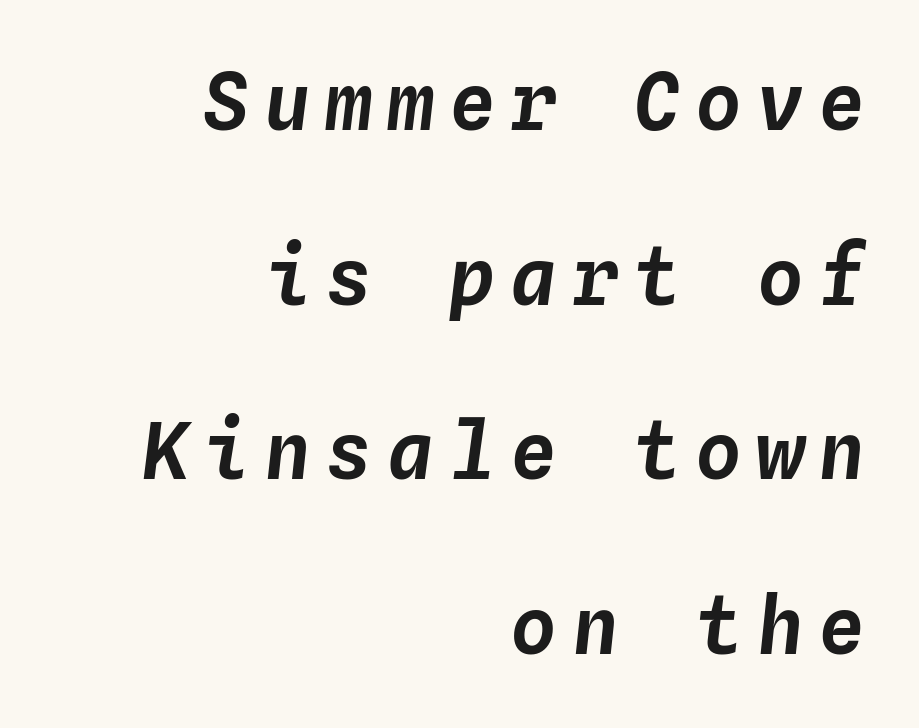
The image shows 78 px text type, italic (leaning right), monospaced; set right-aligned, loose line spacing (2.24x), not underlined; low stroke contrast and a medium x-height.
